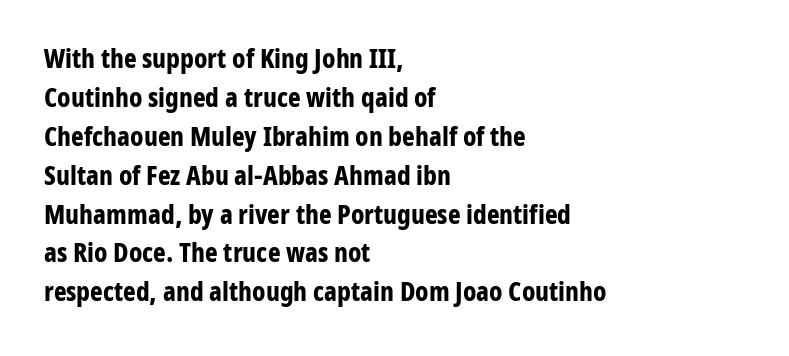
Q: Is the text bold? A: Yes.
Q: Is the text italic (slanted)? A: No, it is upright.
Q: Is the text underlined? A: No.
Q: How is the paragraph aligned? A: Left-aligned.
Q: Is the spacing between letters normal or unusually wide? A: Normal.
Q: Is the spacing between lines tight, normal or loose? A: Normal.
